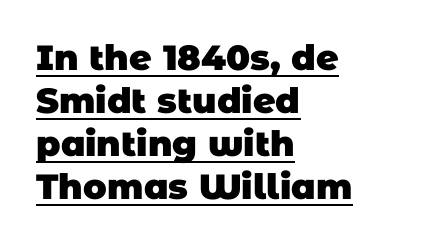
If you drew a ruler down the left edge, every line would touch it. What decoration does the sample have? An underline. The characters display no serif detailing; their extremities are plain. Letter spacing: default.
